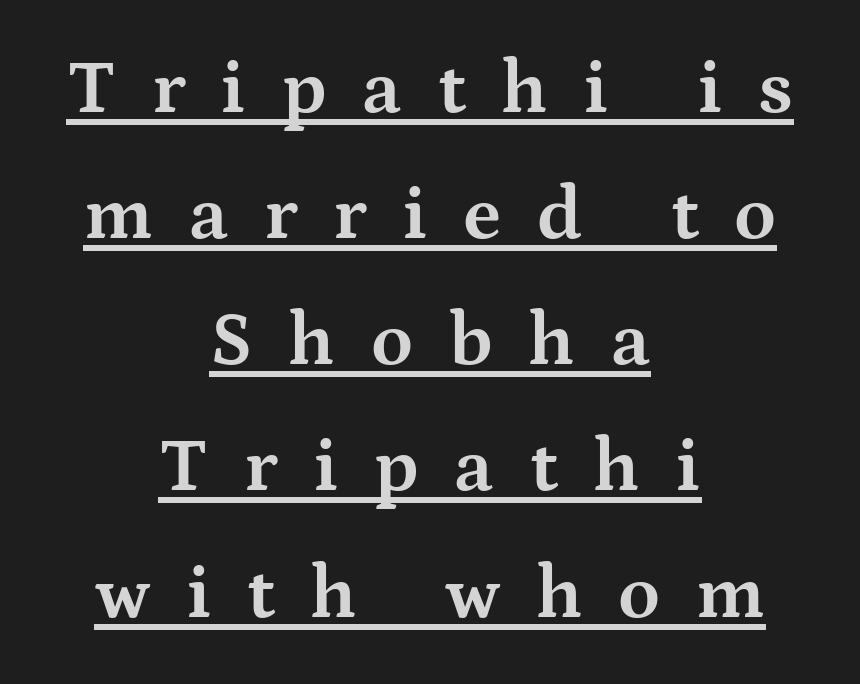
Strokes here are thick enough to call this a true bold. Tracking here is generous; glyphs stand well apart from one another. This sample uses a serif face. Varying glyph widths throughout — classic text-font behaviour. These lines sit exactly where default settings would place them.
